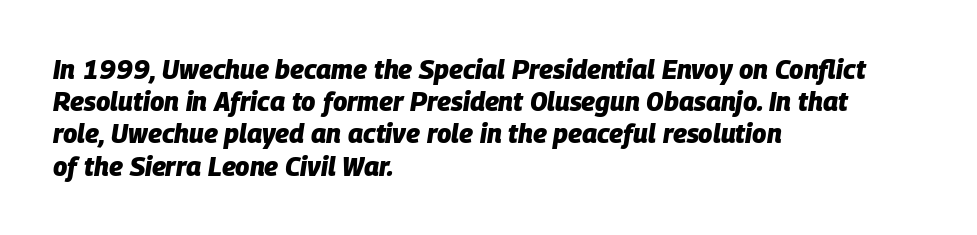
The image shows 26 px bold type, italic (leaning right); set left-aligned, line spacing 1.24x, normal letter spacing, not underlined.
